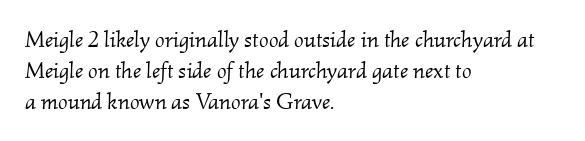
Q: Is the text bold? A: No.
Q: Is the text italic (slanted)? A: Yes, it leans right by about 2 degrees.
Q: Is the text underlined? A: No.
Q: How is the paragraph aligned? A: Left-aligned.
Q: Is the spacing between letters normal or unusually wide? A: Normal.
Q: Is the spacing between lines tight, normal or loose? A: Normal.
